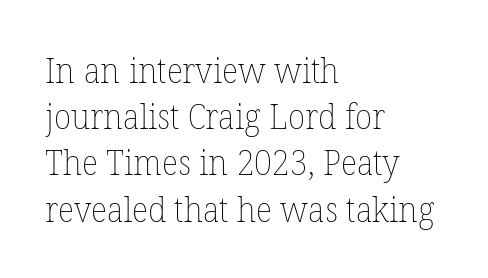
Q: Is the text bold? A: No.
Q: Is the text italic (slanted)? A: No, it is upright.
Q: Is the text underlined? A: No.
Q: How is the paragraph aligned? A: Left-aligned.
Q: Is the spacing between letters normal or unusually wide? A: Normal.
Q: Is the spacing between lines tight, normal or loose? A: Normal.
Q: Width (condensed, normal, or wide)? A: Normal.
Q: Stroke contrast? A: Low.
Q: x-height? A: Medium.
Q: Monospaced? A: No.
